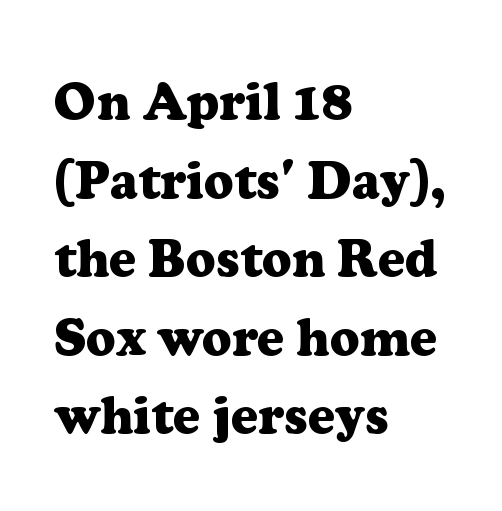
Check under the words: just untouched page. The line texture is even and compact thanks to regular tracking. The glyphs in this specimen are seriffed. All the whitespace from short lines collects on the right. Spacing verdict: proportional, widths tailored to each character. Unlike italic type, these characters show no tilt at all.
